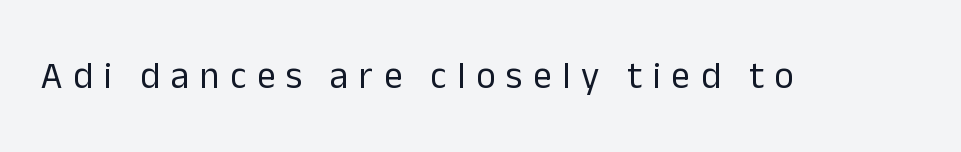
Q: Is the text bold? A: No.
Q: Is the text italic (slanted)? A: No, it is upright.
Q: Is the typeface a serif or a sans-serif typeface? A: Sans-serif.
Q: Is the text underlined? A: No.
Q: Is the spacing between letters normal or unusually wide? A: Unusually wide.
Q: Width (condensed, normal, or wide)? A: Normal.
Q: Stroke contrast? A: Low.
Q: x-height? A: Medium.
Q: Monospaced? A: No.
